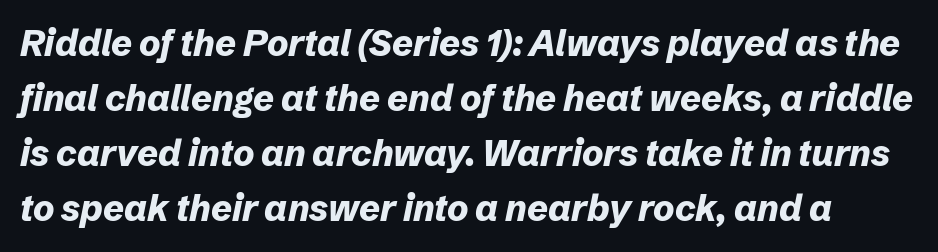
{"italic": "yes", "lean": "right", "slant_degrees": 12, "bold": "yes", "weight": "bold", "width": "normal", "stroke_contrast": "low", "x_height": "medium", "monospaced": "no", "underline": "no", "line_spacing": "normal", "line_spacing_ratio": 1.53, "letter_spacing": "normal", "letter_spacing_em": 0.0, "glyph_px": 36}
